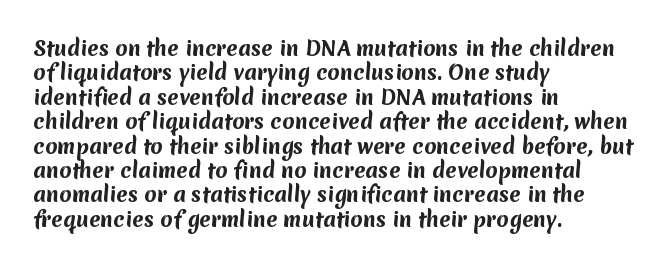
This sample uses plain, unmodified letter spacing. Words float on clear page, feet unadorned. Students, this is bold: see how much ink each stroke carries. The lines in this sample share a left origin and differ only in where they stop.
